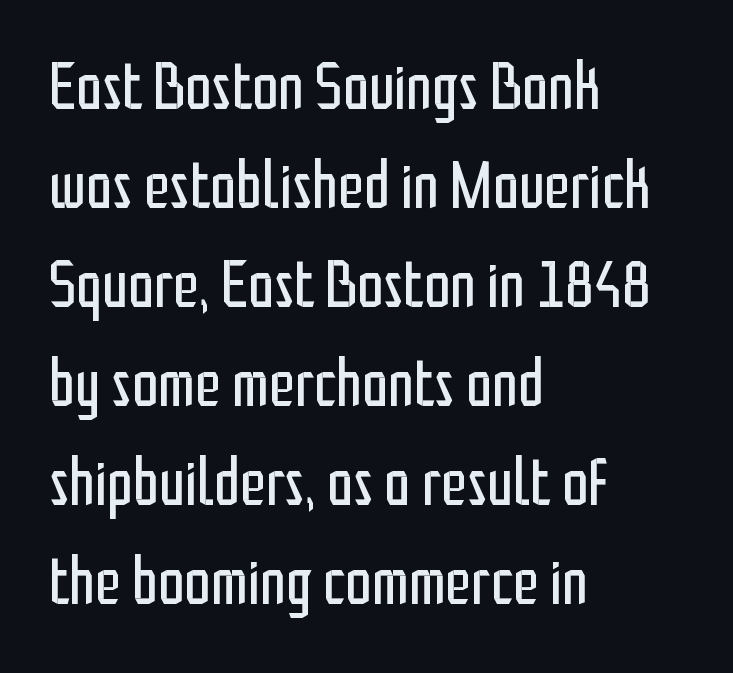
Vertically, the passage feels balanced, rows spaced as you'd expect. Honestly, the letter spacing is just normal — you wouldn't notice it. Is the block centered? No — it sits flush against the left margin. Weight class: somewhere from thin through regular. This is sans-serif lettering, the kind often seen on screens and signage. Tall strokes in this sample are plumb rather than angled.
